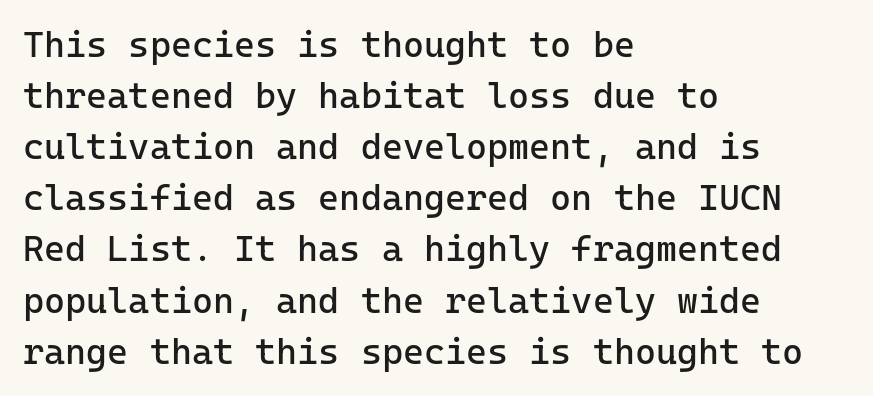
Q: Is the text bold? A: No.
Q: Is the text italic (slanted)? A: No, it is upright.
Q: Is the typeface a serif or a sans-serif typeface? A: Sans-serif.
Q: Is the text underlined? A: No.
Q: How is the paragraph aligned? A: Left-aligned.
Q: Is the spacing between letters normal or unusually wide? A: Normal.
Q: Is the spacing between lines tight, normal or loose? A: Normal.
Q: Width (condensed, normal, or wide)? A: Normal.
Q: Stroke contrast? A: Low.
Q: x-height? A: Medium.
